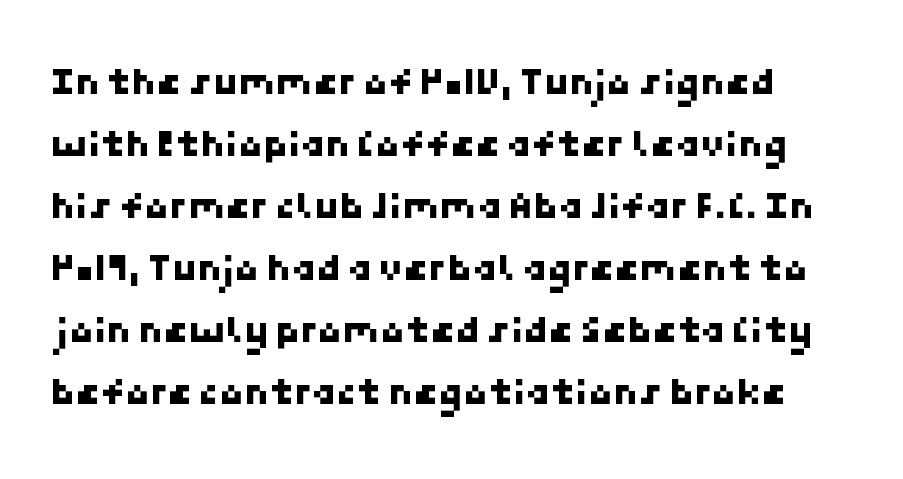
{"serif": "no", "width": "normal", "stroke_contrast": "low", "x_height": "medium", "underline": "no", "line_spacing": "normal", "line_spacing_ratio": 1.55, "letter_spacing": "normal", "letter_spacing_em": 0.0, "glyph_px": 40}
